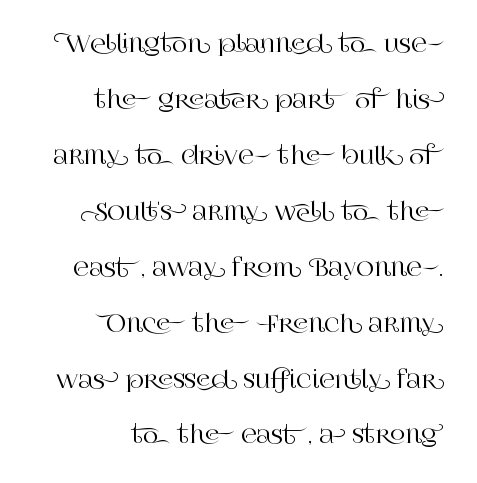
Q: Is the text italic (slanted)? A: No, it is upright.
Q: Is the text underlined? A: No.
Q: How is the paragraph aligned? A: Right-aligned.
Q: Is the spacing between letters normal or unusually wide? A: Normal.
Q: Is the spacing between lines tight, normal or loose? A: Loose.
